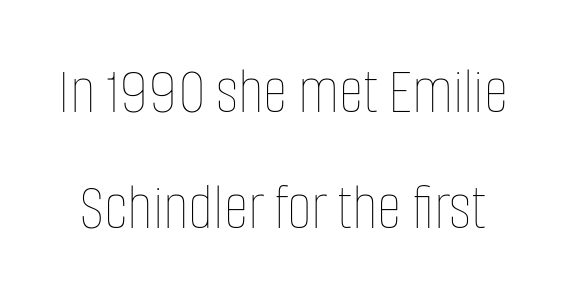
{"italic": "no", "bold": "no", "weight": "thin", "width": "condensed", "stroke_contrast": "low", "x_height": "large", "monospaced": "no", "underline": "no", "line_spacing_ratio": 1.71, "letter_spacing": "normal", "letter_spacing_em": 0.0, "glyph_px": 68}
